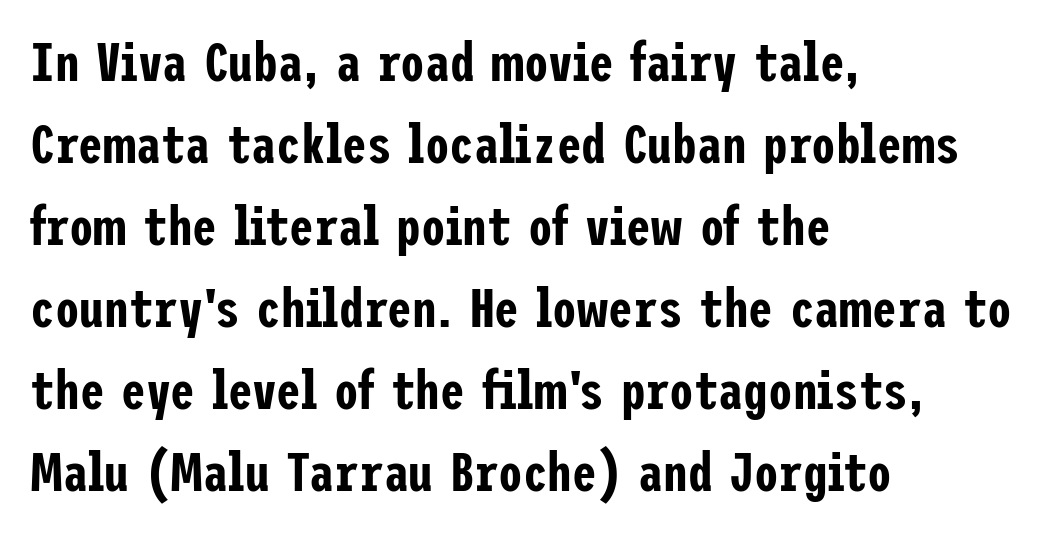
{"serif": "no", "italic": "no", "width": "condensed", "stroke_contrast": "low", "x_height": "medium", "underline": "no", "align": "left", "line_spacing": "normal", "line_spacing_ratio": 1.49, "letter_spacing": "normal", "letter_spacing_em": 0.0, "glyph_px": 55}
